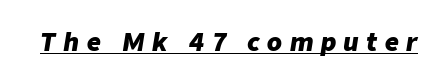
Notice how a bar underscores the lettering throughout. The horizontal fit of the characters is loose and conspicuously gappy. Designer's note — italics engaged. I'd describe the lettering as bold — thick and assertive.
